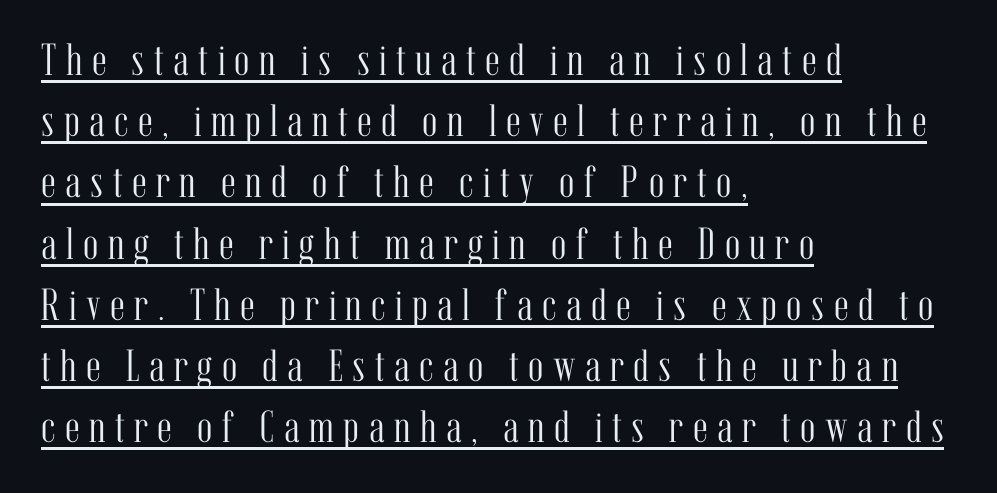
The image shows 45 px light, condensed serif type, upright; set left-aligned, normal line spacing (1.36x), unusually wide letter spacing (+0.21 em), underlined; medium stroke contrast and a medium x-height.
